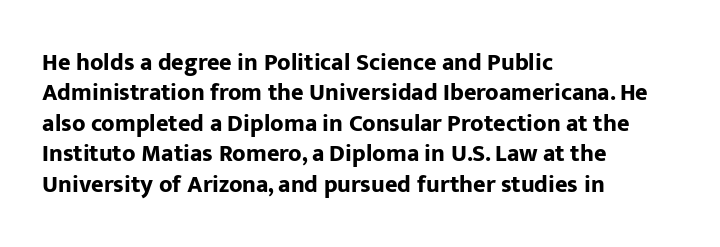
The image shows 24 px bold type, upright; set left-aligned, normal line spacing (1.27x), normal letter spacing, not underlined.
